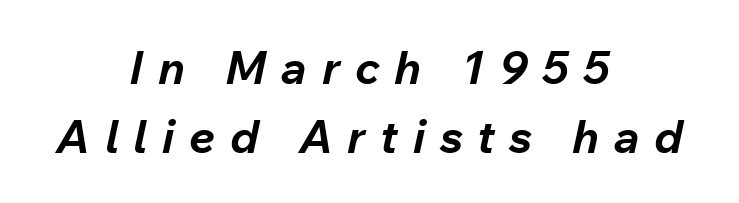
Q: Is the text bold? A: Yes.
Q: Is the text italic (slanted)? A: Yes, it leans right by about 12 degrees.
Q: Is the text underlined? A: No.
Q: How is the paragraph aligned? A: Centered.
Q: Is the spacing between letters normal or unusually wide? A: Unusually wide.
Q: Is the spacing between lines tight, normal or loose? A: Normal.
Q: Width (condensed, normal, or wide)? A: Normal.
Q: Stroke contrast? A: Low.
Q: x-height? A: Medium.
Q: Monospaced? A: No.
